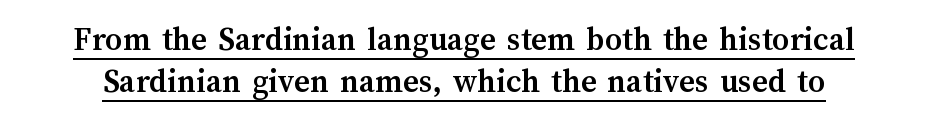
{"italic": "no", "bold": "yes", "weight": "semibold", "width": "normal", "stroke_contrast": "medium", "x_height": "medium", "monospaced": "no", "underline": "yes", "line_spacing": "normal", "line_spacing_ratio": 1.25, "letter_spacing": "normal", "letter_spacing_em": 0.0, "glyph_px": 34}
